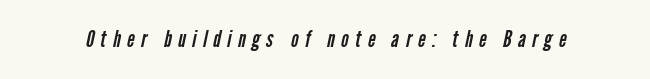
Type without underlining. Tracking value appears strongly positive — letters spread wide. The strokes are not fattened; the text isn't bold.
